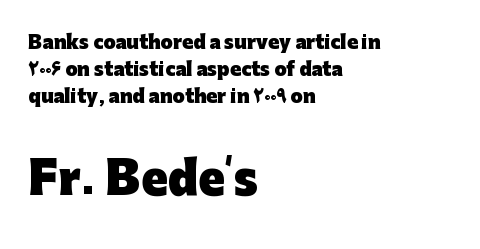
Vertically, the passage feels balanced, rows spaced as you'd expect. Type size steps up from the first block to the second. Ascenders rise straight up at ninety degrees. Each letter's strokes conclude bluntly, with no projecting serifs.
